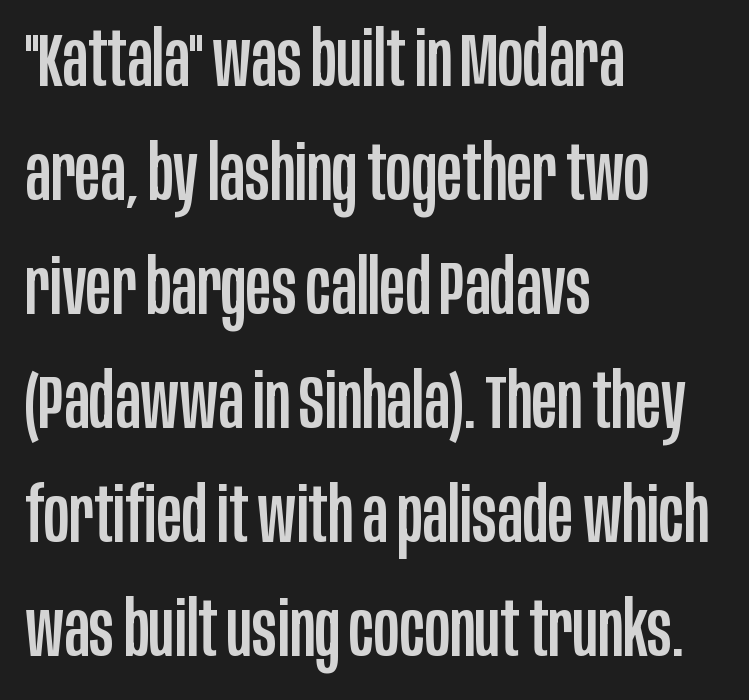
Q: Is the text italic (slanted)? A: No, it is upright.
Q: Is the typeface a serif or a sans-serif typeface? A: Sans-serif.
Q: Is the text underlined? A: No.
Q: How is the paragraph aligned? A: Left-aligned.
Q: Is the spacing between letters normal or unusually wide? A: Normal.
Q: Is the spacing between lines tight, normal or loose? A: Normal.
Q: Width (condensed, normal, or wide)? A: Condensed.
Q: Stroke contrast? A: Low.
Q: x-height? A: Large.
Q: Monospaced? A: No.
